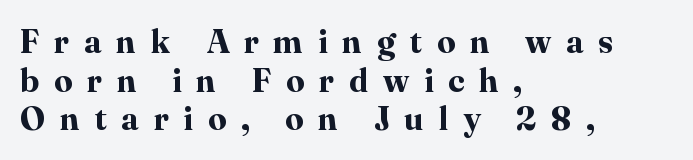
{"serif": "yes", "italic": "no", "bold": "yes", "weight": "bold", "width": "normal", "stroke_contrast": "high", "x_height": "medium", "monospaced": "no", "underline": "no", "align": "left", "line_spacing_ratio": 1.17, "letter_spacing": "wide", "letter_spacing_em": 0.44, "glyph_px": 33}
